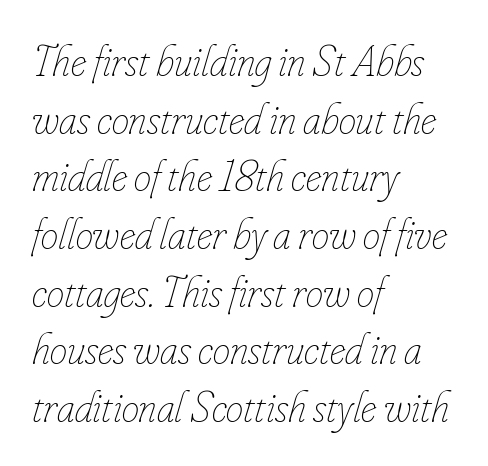
The image shows 44 px thin, condensed type, italic (leaning right); set left-aligned, normal line spacing (1.31x), normal letter spacing, not underlined; low stroke contrast and a small x-height.
